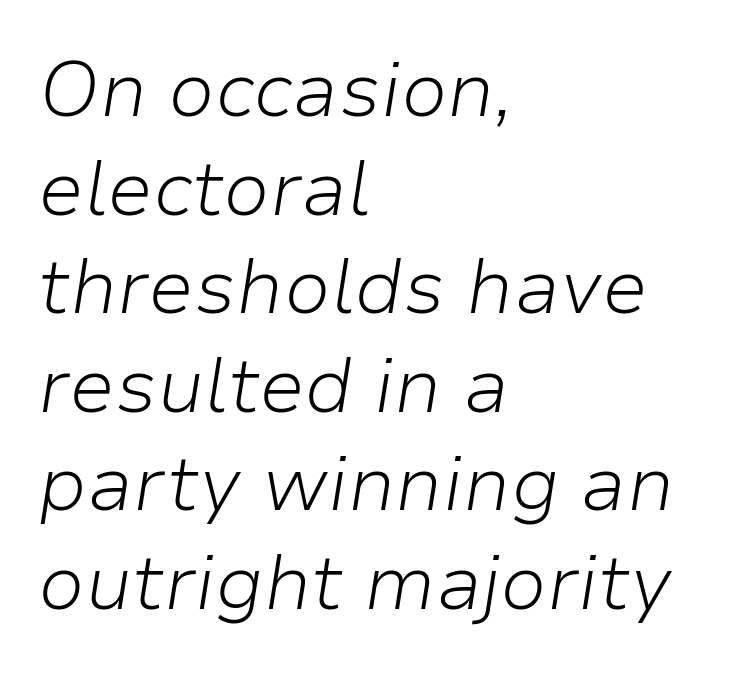
Q: Is the text bold? A: No.
Q: Is the text italic (slanted)? A: Yes, it leans right by about 9 degrees.
Q: Is the text underlined? A: No.
Q: How is the paragraph aligned? A: Left-aligned.
Q: Is the spacing between letters normal or unusually wide? A: Normal.
Q: Is the spacing between lines tight, normal or loose? A: Normal.
Q: Width (condensed, normal, or wide)? A: Normal.
Q: Stroke contrast? A: Low.
Q: x-height? A: Medium.
Q: Monospaced? A: No.
